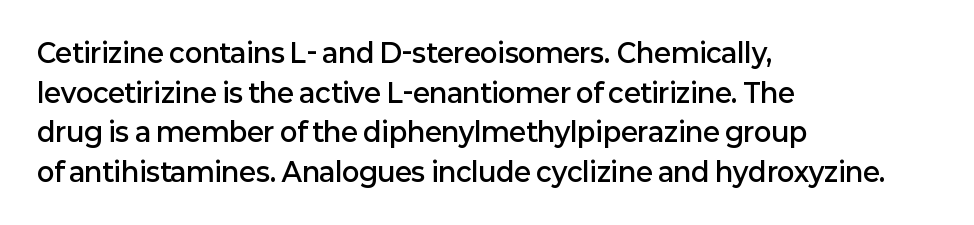
{"italic": "no", "bold": "semi", "underline": "no", "align": "left", "line_spacing": "normal", "line_spacing_ratio": 1.52, "letter_spacing": "normal", "letter_spacing_em": 0.0, "glyph_px": 26}
